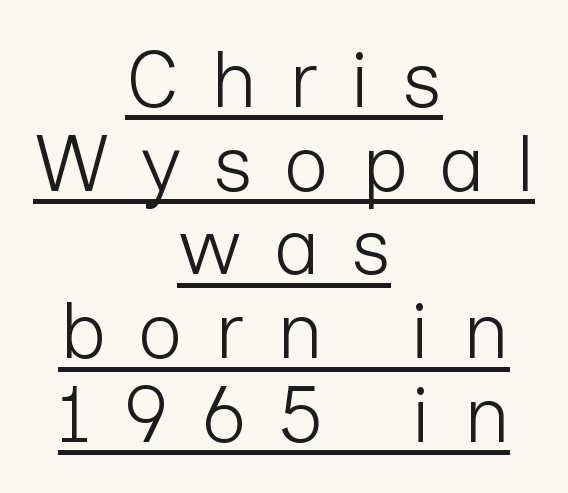
Descenders here cross a horizontal rule under the line. Proportional: the letters do not fall into vertical columns. Leading: reduced. Stroke terminals: plain, sans-serif.
